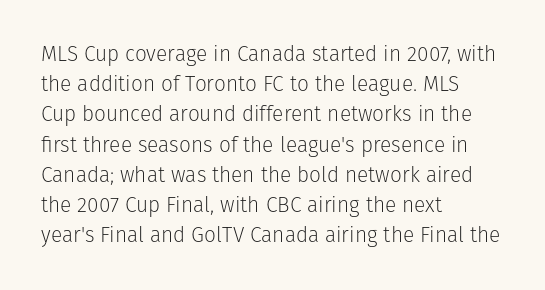
The image shows 21 px text type, upright; set left-aligned, normal line spacing (1.44x), normal letter spacing, not underlined.
